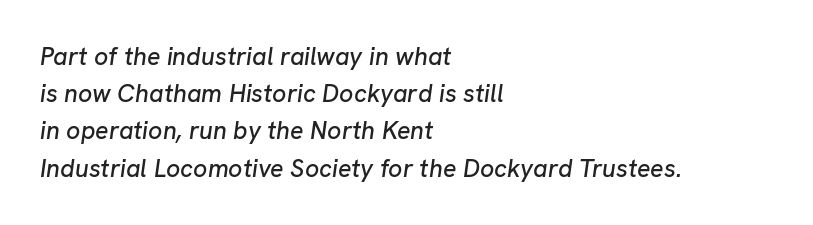
The baseline area is clear. There's an unmistakable incline to the writing here. The letters sit at their default tracking, neither squeezed nor spread. Layout note: lines flush left. Evenly set lines give the paragraph a standard silhouette.
